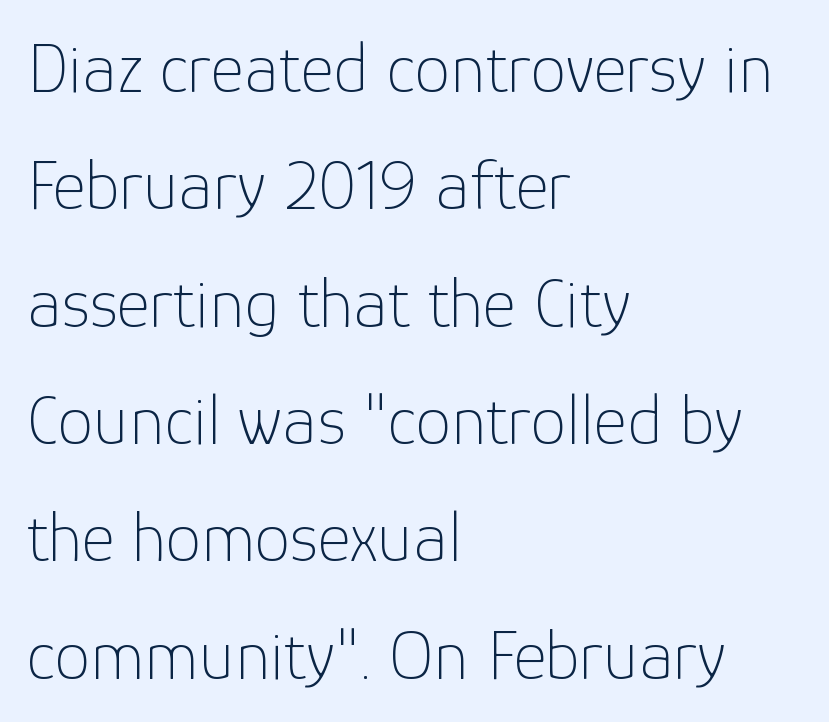
Q: Is the text bold? A: No.
Q: Is the text italic (slanted)? A: No, it is upright.
Q: Is the typeface a serif or a sans-serif typeface? A: Sans-serif.
Q: Is the text underlined? A: No.
Q: How is the paragraph aligned? A: Left-aligned.
Q: Is the spacing between letters normal or unusually wide? A: Normal.
Q: Is the spacing between lines tight, normal or loose? A: Normal.
Q: Width (condensed, normal, or wide)? A: Normal.
Q: Stroke contrast? A: Low.
Q: x-height? A: Medium.
Q: Monospaced? A: No.
